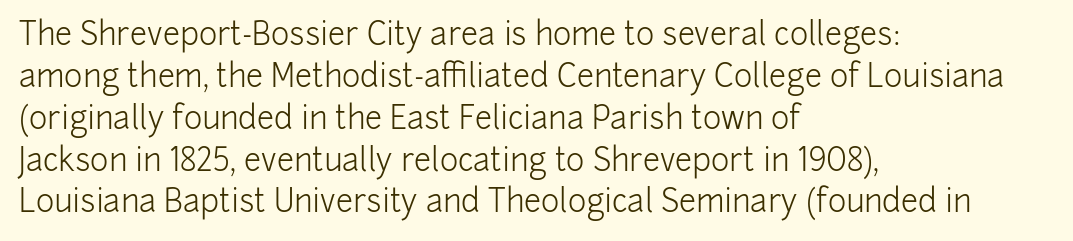
The image shows 31 px light sans-serif type, upright; set left-aligned, normal line spacing (1.35x), normal letter spacing, not underlined; low stroke contrast and a medium x-height.
